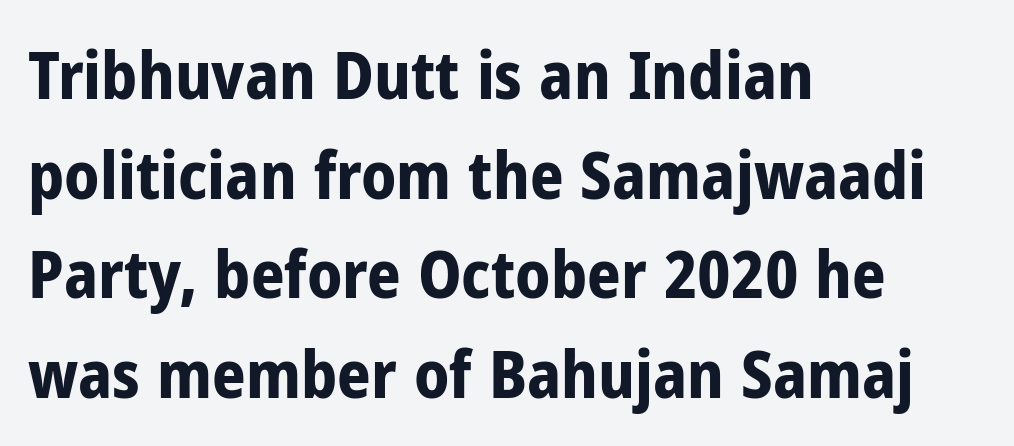
{"serif": "no", "italic": "no", "bold": "yes", "weight": "bold", "width": "condensed", "stroke_contrast": "low", "x_height": "medium", "monospaced": "no", "underline": "no", "align": "left", "line_spacing": "normal", "line_spacing_ratio": 1.51, "letter_spacing": "normal", "letter_spacing_em": 0.0, "glyph_px": 66}
